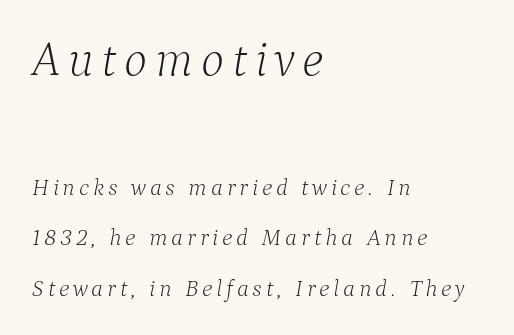
The weight would be labelled regular, book, light, or lighter still. Teacher's note: observe the even left margin — that is flush-left alignment. The type family on display is of the serif kind. Each row of text sits above clean, open space. The face used here appears at its bigger size in the upper chunk.
